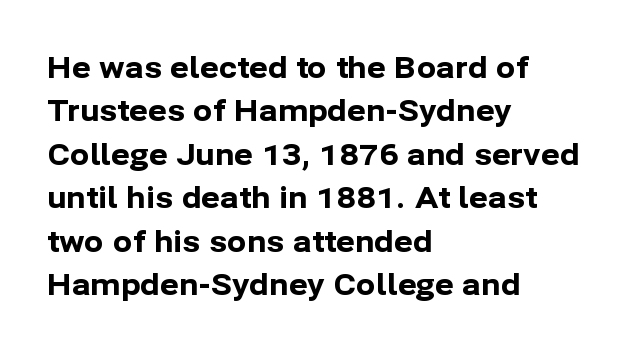
The image shows 29 px bold sans-serif type, upright; set left-aligned, normal line spacing (1.5x), normal letter spacing, not underlined; low stroke contrast and a medium x-height.
